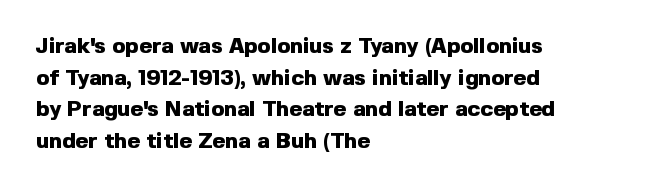
{"italic": "no", "bold": "yes", "underline": "no", "align": "left", "line_spacing": "normal", "line_spacing_ratio": 1.44, "letter_spacing": "normal", "letter_spacing_em": 0.0, "glyph_px": 22}
